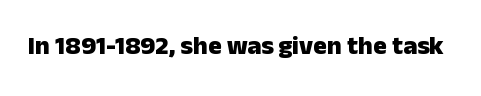
Only glyphs here, with clear space below each row. Rendered with straight, roman letterforms. The glyphs have the mass of a bold cut. Observe the ordinary spacing: letters are neighbours, not strangers.
